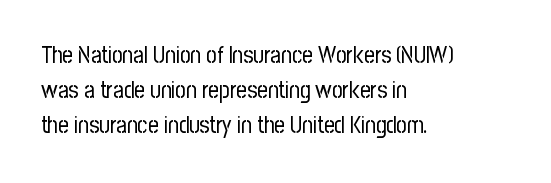
Q: Is the text bold? A: No.
Q: Is the text italic (slanted)? A: No, it is upright.
Q: Is the text underlined? A: No.
Q: How is the paragraph aligned? A: Left-aligned.
Q: Is the spacing between letters normal or unusually wide? A: Normal.
Q: Is the spacing between lines tight, normal or loose? A: Normal.
